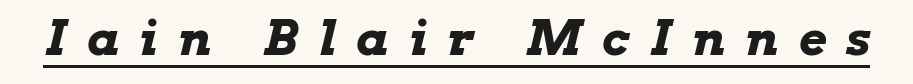
Character widths vary here, with narrow letters taking less room than wide ones. This sample carries an underscore along the baseline area. On the weight axis this lands at bold, roughly 700. In terms of letterspacing, this is a distinctly airy, spread setting. Tall strokes in this sample are angled rather than plumb.
